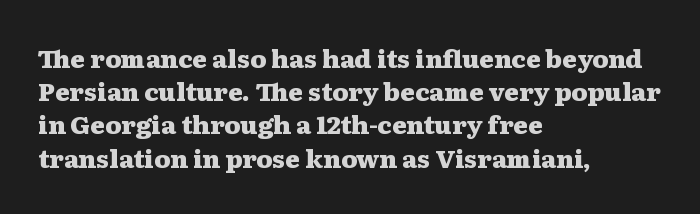
The image shows 25 px bold type, upright; set left-aligned, normal line spacing (1.33x), normal letter spacing, not underlined.
